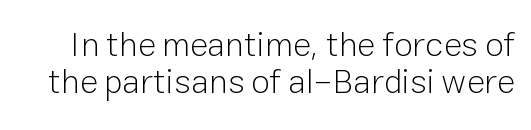
Short note: letters normally spaced. Heft: none added — not bold. The space directly below the letters is spotless. This is sans-serif lettering, the kind often seen on screens and signage.
